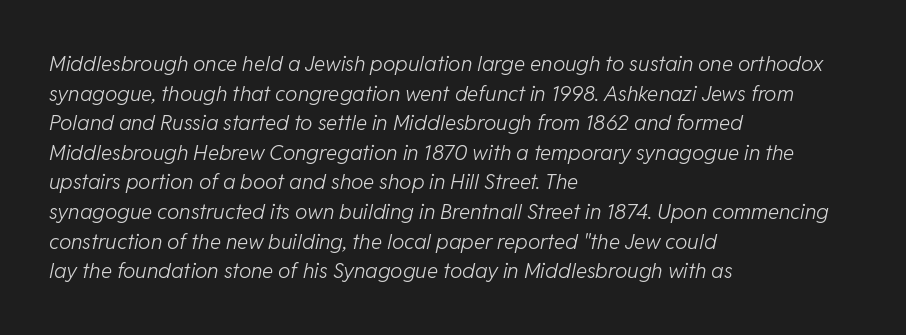
The image shows 21 px text type, italic (leaning right); set left-aligned, normal line spacing (1.41x), normal letter spacing, not underlined.
